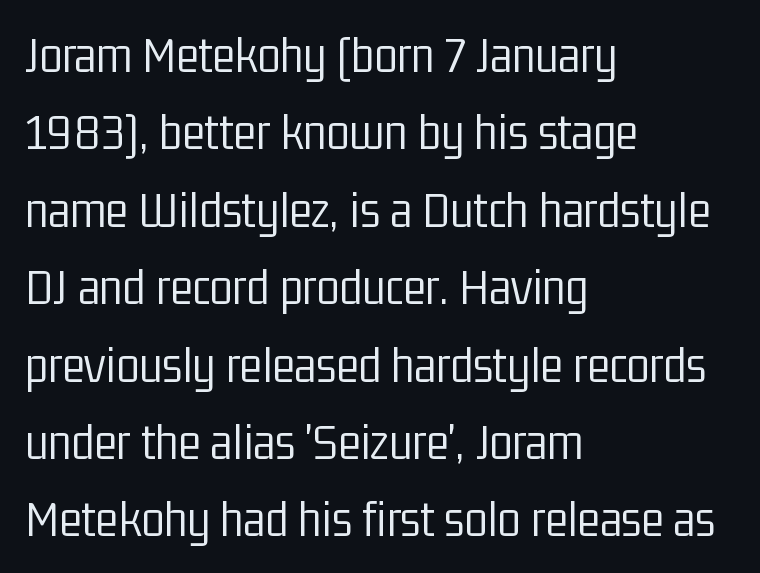
{"serif": "no", "italic": "no", "bold": "no", "weight": "light", "width": "condensed", "stroke_contrast": "low", "x_height": "medium", "monospaced": "no", "underline": "no", "align": "left", "line_spacing": "normal", "line_spacing_ratio": 1.46, "letter_spacing": "normal", "letter_spacing_em": 0.0, "glyph_px": 53}
